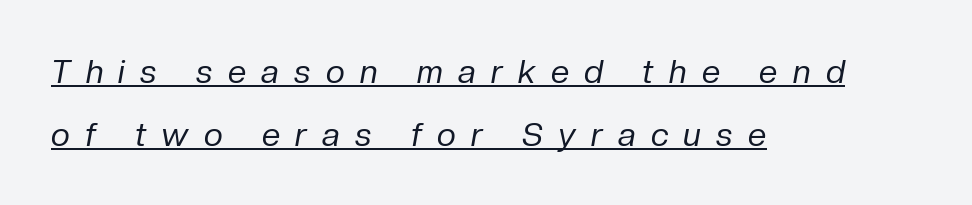
The image shows 33 px regular-weight type, italic (leaning right); set left-aligned, loose line spacing (1.9x), unusually wide letter spacing (+0.47 em), underlined; low stroke contrast and a medium x-height.
